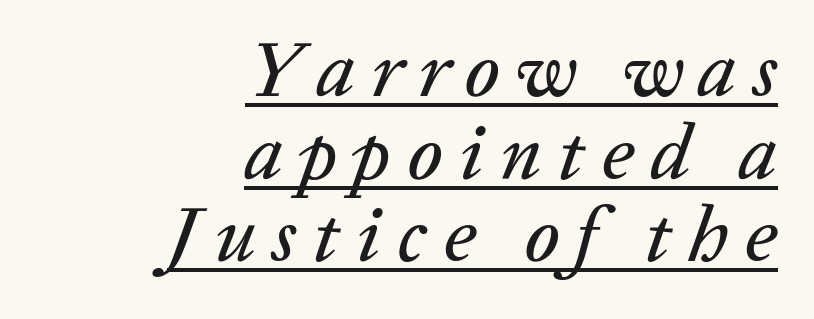
{"italic": "yes", "lean": "right", "slant_degrees": 20, "width": "normal", "stroke_contrast": "low", "x_height": "medium", "monospaced": "no", "underline": "yes", "align": "right", "line_spacing": "tight", "line_spacing_ratio": 1.06, "letter_spacing": "wide", "letter_spacing_em": 0.21, "glyph_px": 78}
